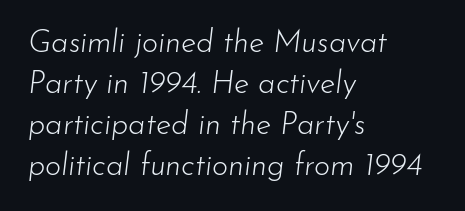
The image shows 31 px light type, italic (leaning right); set left-aligned, normal line spacing (1.32x), normal letter spacing, not underlined; low stroke contrast and a small x-height.
